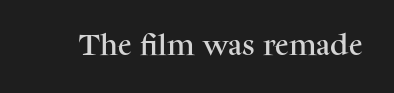
{"italic": "no", "underline": "no", "letter_spacing": "normal", "letter_spacing_em": 0.0, "glyph_px": 23}
